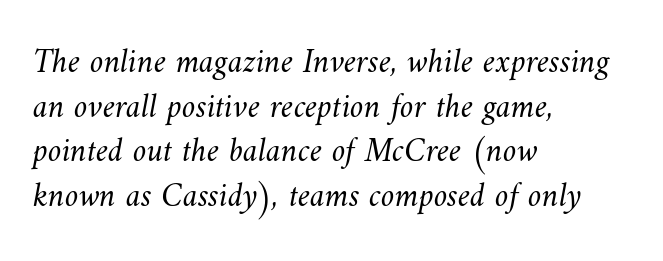
Q: Is the text bold? A: No.
Q: Is the text underlined? A: No.
Q: How is the paragraph aligned? A: Left-aligned.
Q: Is the spacing between letters normal or unusually wide? A: Normal.
Q: Is the spacing between lines tight, normal or loose? A: Normal.
Q: Width (condensed, normal, or wide)? A: Normal.
Q: Stroke contrast? A: Medium.
Q: x-height? A: Small.
Q: Monospaced? A: No.
